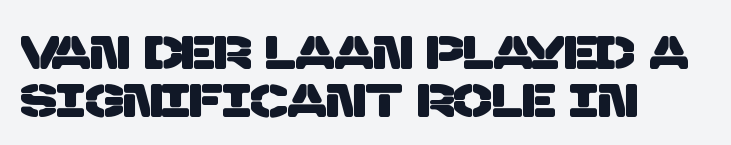
{"serif": "no", "width": "normal", "stroke_contrast": "low", "x_height": "large", "monospaced": "no", "underline": "no", "align": "left", "line_spacing": "tight", "line_spacing_ratio": 1.05, "letter_spacing": "normal", "letter_spacing_em": 0.0, "glyph_px": 46}
